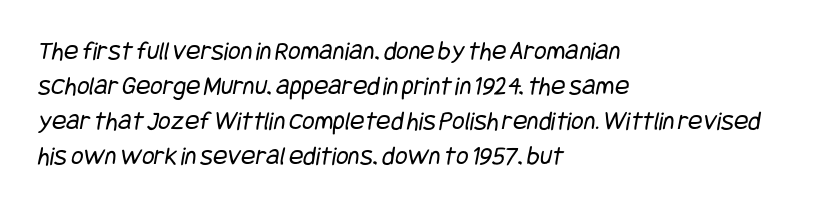
{"bold": "no", "underline": "no", "align": "left", "line_spacing": "normal", "line_spacing_ratio": 1.3, "letter_spacing": "normal", "letter_spacing_em": 0.0, "glyph_px": 27}
